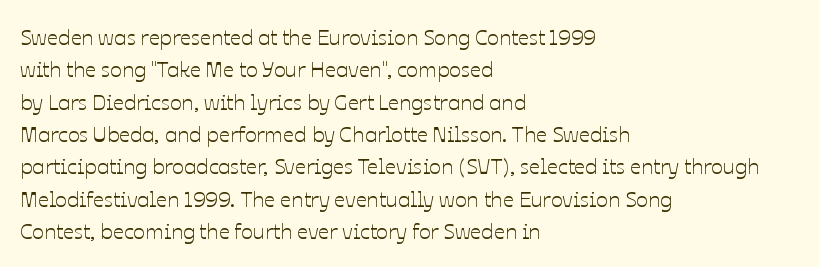
Bare-footed words on every line. The space between consecutive lines is moderate. Caption: standard tracking, unaltered. The lettering holds an erect, upright posture throughout. The text block is weighted toward the left margin, trailing off unevenly rightward.
